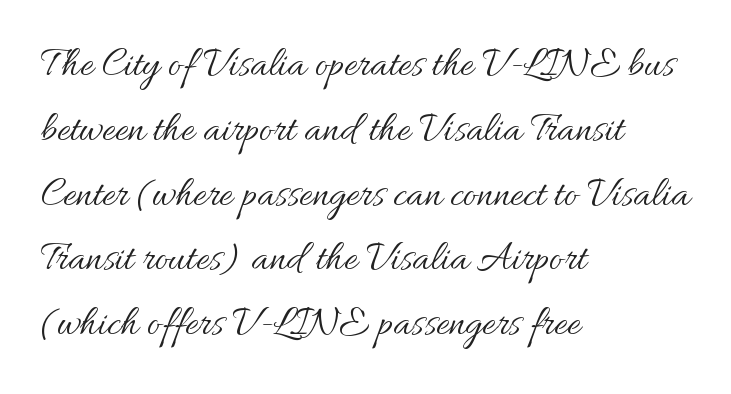
{"bold": "no", "weight": "regular", "width": "normal", "stroke_contrast": "medium", "x_height": "small", "monospaced": "no", "underline": "no", "align": "left", "line_spacing": "normal", "line_spacing_ratio": 1.58, "letter_spacing": "normal", "letter_spacing_em": 0.0, "glyph_px": 41}
